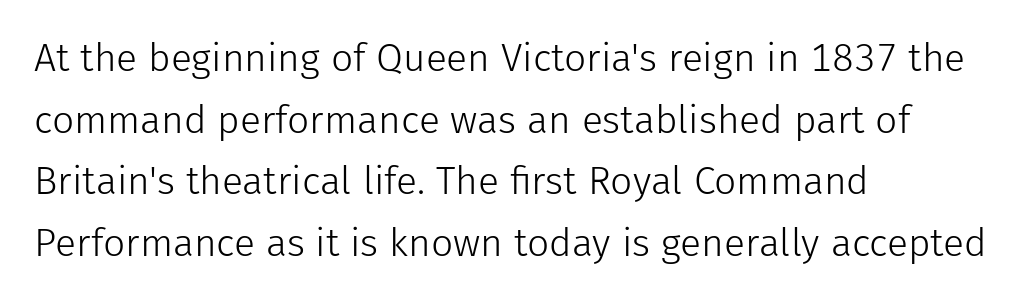
{"serif": "no", "italic": "no", "bold": "no", "weight": "light", "width": "normal", "stroke_contrast": "low", "x_height": "medium", "monospaced": "no", "underline": "no", "align": "left", "line_spacing": "normal", "line_spacing_ratio": 1.58, "letter_spacing": "normal", "letter_spacing_em": 0.0, "glyph_px": 39}
